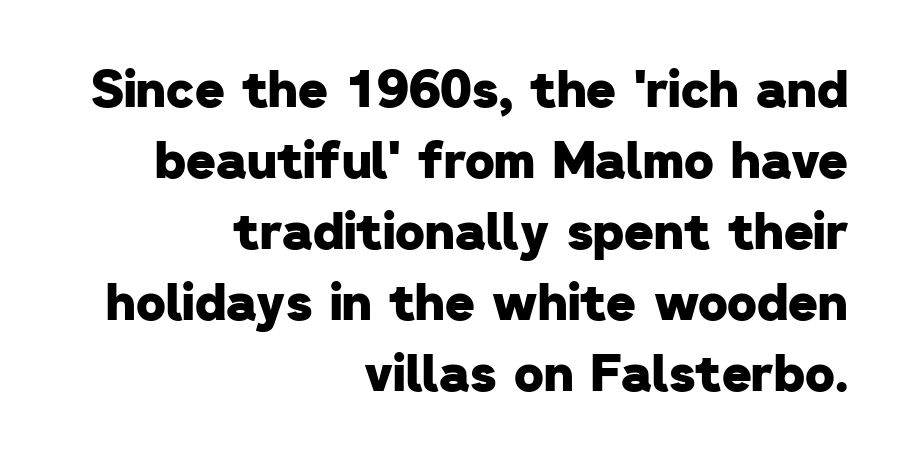
The image shows 51 px heavy sans-serif type; set right-aligned, normal line spacing (1.39x), normal letter spacing, not underlined; low stroke contrast and a medium x-height.
